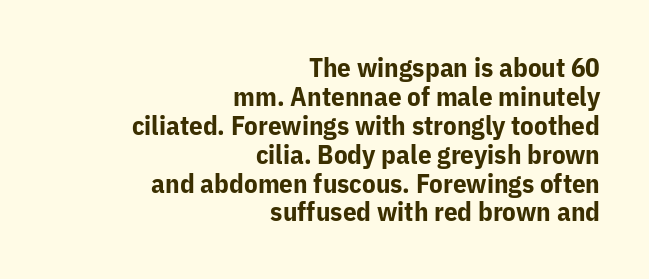
Q: Is the text bold? A: Yes.
Q: Is the text italic (slanted)? A: No, it is upright.
Q: Is the text underlined? A: No.
Q: How is the paragraph aligned? A: Right-aligned.
Q: Is the spacing between letters normal or unusually wide? A: Normal.
Q: Is the spacing between lines tight, normal or loose? A: Tight.
